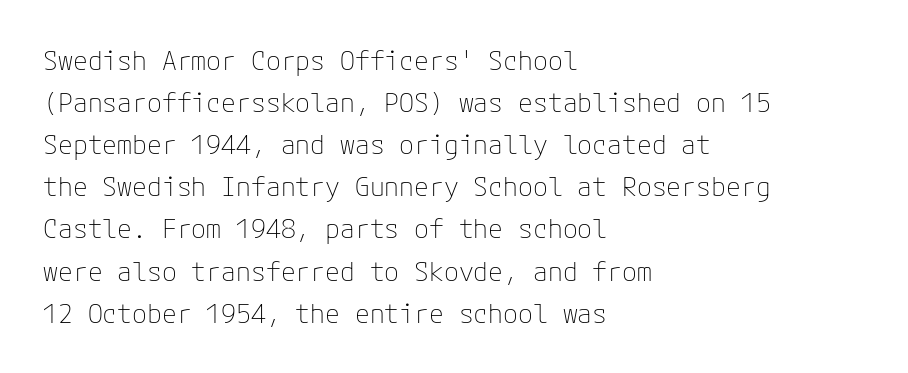
Each new line begins a customary step beneath the previous one. The passage shown is not underscored anywhere. Weight: not bold — regular or lighter. Nope, not italic — everything's standing straight. A classic flush-left, rag-right setting is used for this passage.
